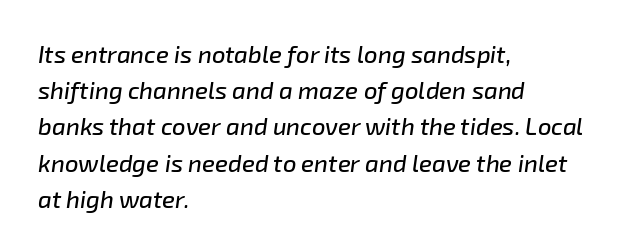
Glance below the letters and you will spot only blank space. Regular leading. Observe the lean: these are italic letterforms. Reading down the block, your eye returns to a fixed left position each line. Nothing unusual about the tracking: characters are spaced as the font intends.
